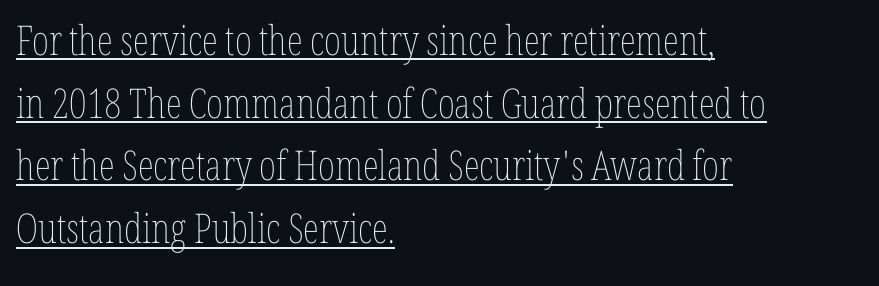
Q: Is the text bold? A: No.
Q: Is the text italic (slanted)? A: No, it is upright.
Q: Is the text underlined? A: Yes.
Q: How is the paragraph aligned? A: Left-aligned.
Q: Is the spacing between letters normal or unusually wide? A: Normal.
Q: Is the spacing between lines tight, normal or loose? A: Normal.
Q: Width (condensed, normal, or wide)? A: Condensed.
Q: Stroke contrast? A: Low.
Q: x-height? A: Medium.
Q: Monospaced? A: No.
